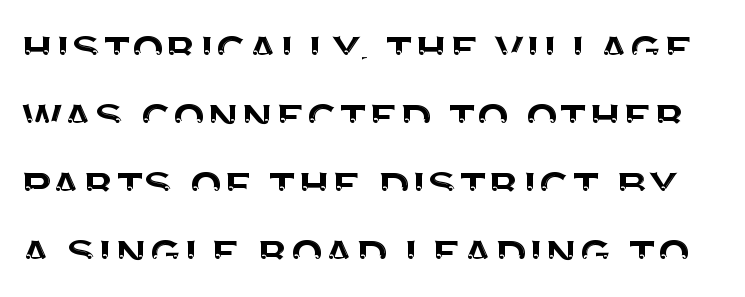
The image shows 53 px sans-serif type, upright; set normal line spacing (1.28x), normal letter spacing, not underlined; medium stroke contrast and a large x-height.
